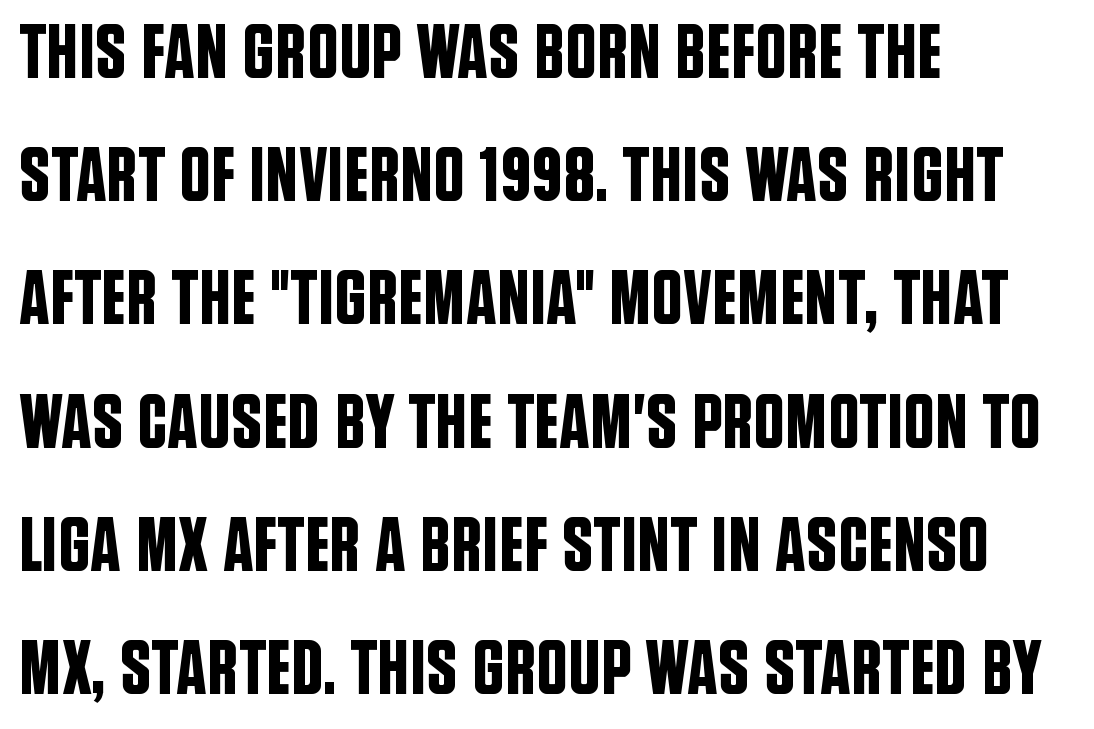
The type sits square on the baseline with zero lean. The letters carry no serifs — their stems end cleanly without finishing strokes. Note the varied advance widths — an 'i' is clearly narrower than an 'm'. Default kerning and tracking; the words read as compact shapes. Alignment: flush left.
